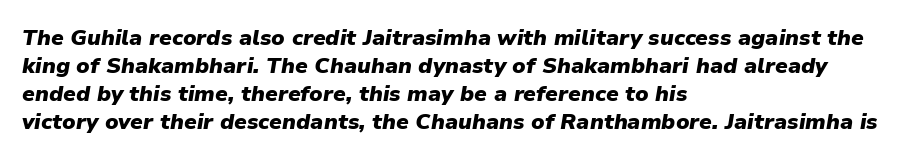
{"italic": "yes", "lean": "right", "slant_degrees": 9, "bold": "yes", "underline": "no", "align": "left", "line_spacing": "normal", "line_spacing_ratio": 1.28, "letter_spacing": "normal", "letter_spacing_em": 0.0, "glyph_px": 22}
